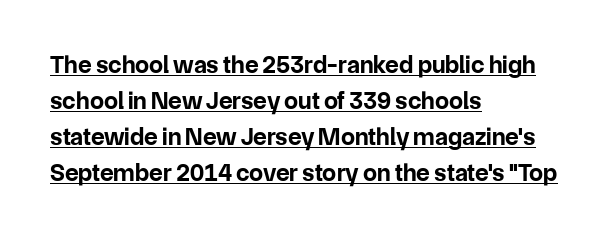
Q: Is the text bold? A: Yes.
Q: Is the text italic (slanted)? A: No, it is upright.
Q: Is the text underlined? A: Yes.
Q: How is the paragraph aligned? A: Left-aligned.
Q: Is the spacing between letters normal or unusually wide? A: Normal.
Q: Is the spacing between lines tight, normal or loose? A: Normal.
